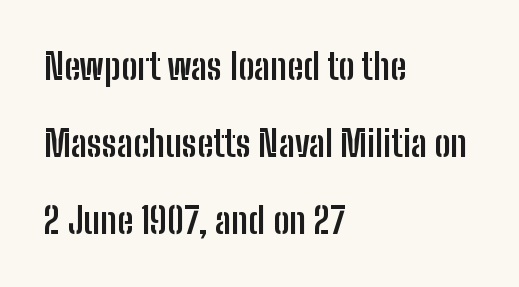
Where is the straight margin? On the left. Chunky letters — that's bold for sure. The font's upright variant was chosen for this text. One glance says open: line gaps are wider than usual.
